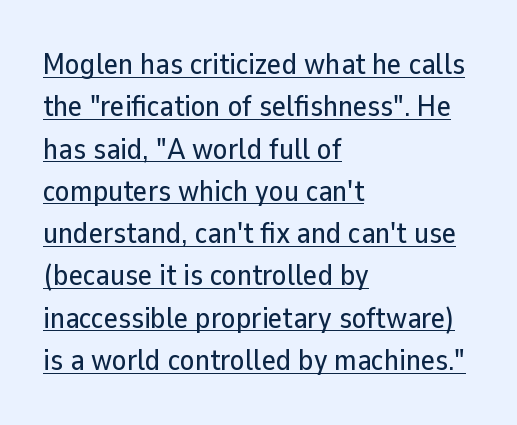
{"serif": "no", "italic": "no", "width": "normal", "stroke_contrast": "low", "x_height": "medium", "monospaced": "no", "underline": "yes", "align": "left", "line_spacing": "normal", "line_spacing_ratio": 1.41, "letter_spacing": "normal", "letter_spacing_em": 0.0, "glyph_px": 30}
